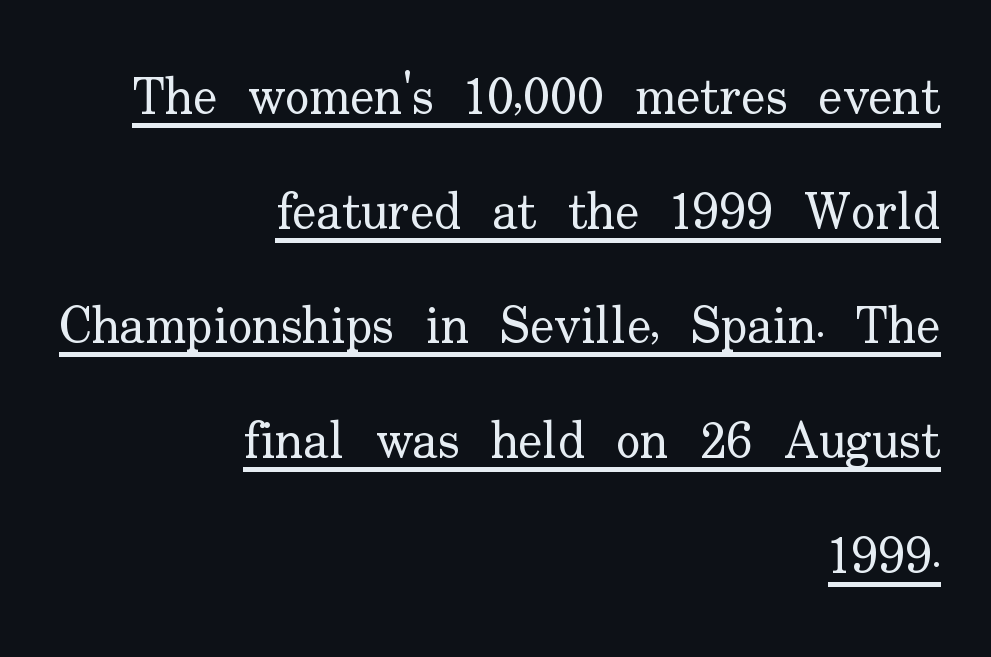
Nope, not italic — everything's standing straight. The line texture is even and compact thanks to regular tracking. The rendering uses natural spacing where letterforms have individual widths. The leading is generous, giving the passage an open texture.
